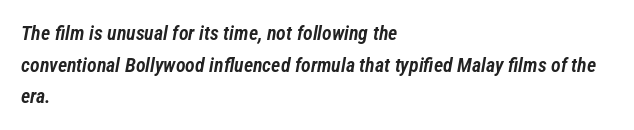
Q: Is the text bold? A: Semi-bold.
Q: Is the text italic (slanted)? A: Yes, it leans right by about 12 degrees.
Q: Is the text underlined? A: No.
Q: How is the paragraph aligned? A: Left-aligned.
Q: Is the spacing between letters normal or unusually wide? A: Normal.
Q: Is the spacing between lines tight, normal or loose? A: Normal.
